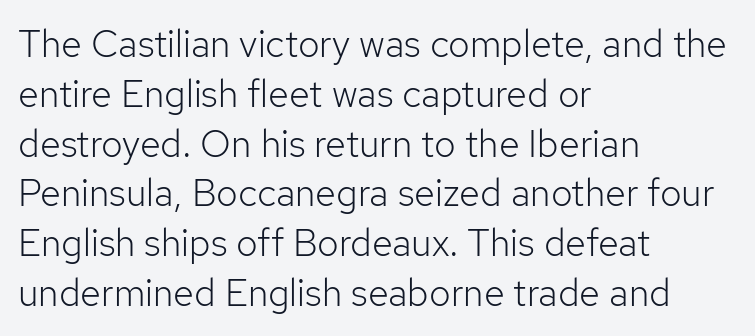
The image shows 38 px light sans-serif type, upright; set left-aligned, normal line spacing (1.31x), normal letter spacing, not underlined; low stroke contrast and a medium x-height.
